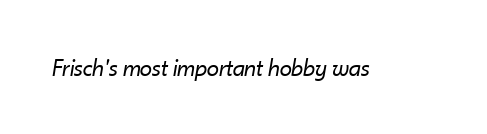
The weight would be labelled regular, book, light, or lighter still. Rendered with sloped, italic letterforms. Any mark beneath the type? The region is blank. A typesetter would call this zero additional tracking.
